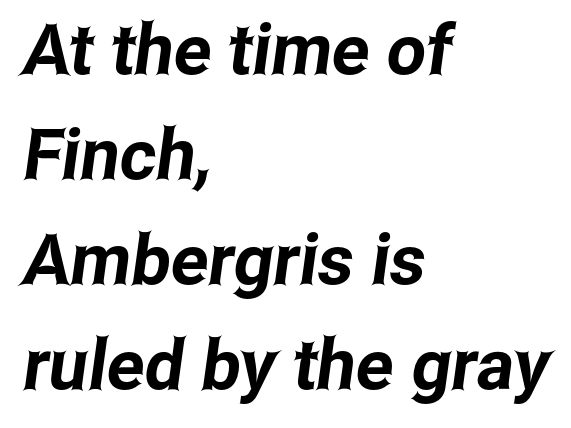
The image shows 70 px condensed sans-serif type; set left-aligned, normal line spacing (1.5x), normal letter spacing, not underlined; low stroke contrast and a medium x-height.
